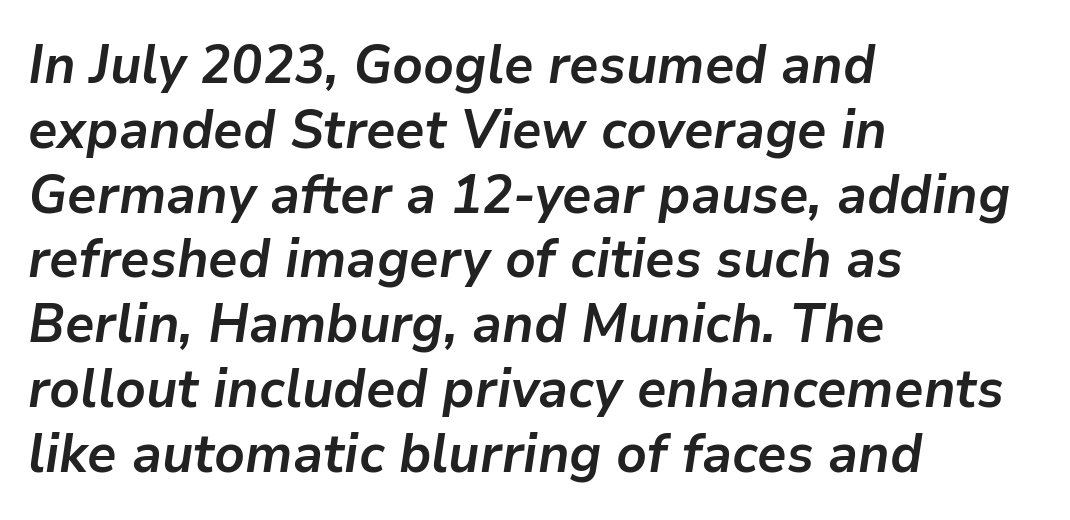
The image shows 54 px semibold type, italic (leaning right); set left-aligned, line spacing 1.2x, normal letter spacing, not underlined; low stroke contrast and a medium x-height.
